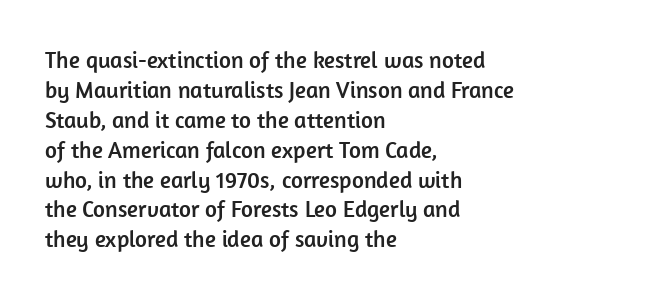
Q: Is the text italic (slanted)? A: No, it is upright.
Q: Is the text underlined? A: No.
Q: How is the paragraph aligned? A: Left-aligned.
Q: Is the spacing between letters normal or unusually wide? A: Normal.
Q: Is the spacing between lines tight, normal or loose? A: Normal.
